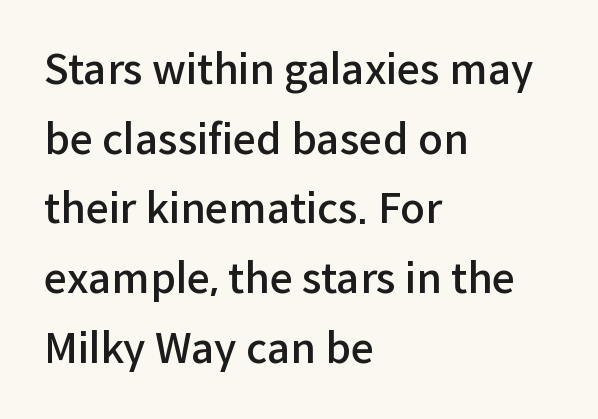
Each line starts at the same left margin while the right side varies. Here the designer chose a conventional face with non-uniform glyph widths. The line-height multiplier appears to be the usual default. Nobody drew a line under any word here.
